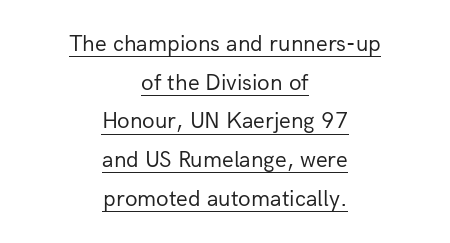
Ordinary non-slanted type is in use. A typesetter would call this leading conventional body-copy spacing. In CSS terms this would be text-align: center. Each line of the rendering has a horizontal stroke beneath the glyphs. Weight: not bold — regular or lighter.
